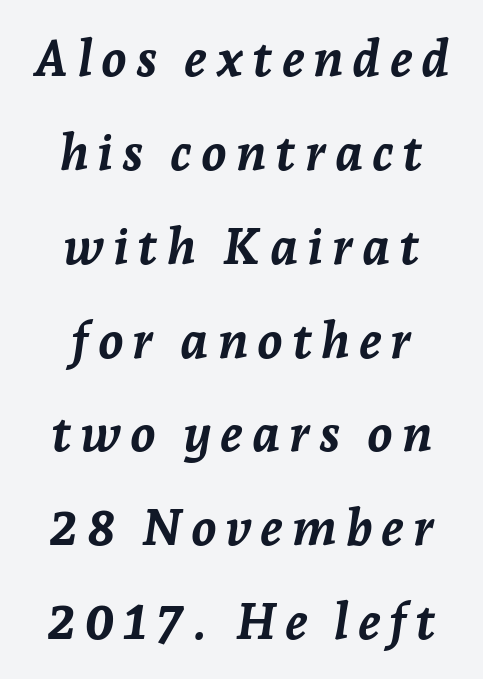
The image shows 51 px semibold type, italic (leaning right); set centered, line spacing 1.84x, not underlined; low stroke contrast and a medium x-height.
